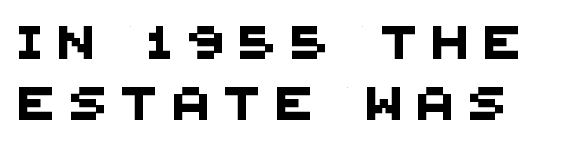
{"serif": "no", "width": "normal", "stroke_contrast": "medium", "x_height": "large", "monospaced": "no", "underline": "no", "line_spacing_ratio": 1.84, "letter_spacing": "wide", "letter_spacing_em": 0.49, "glyph_px": 33}
